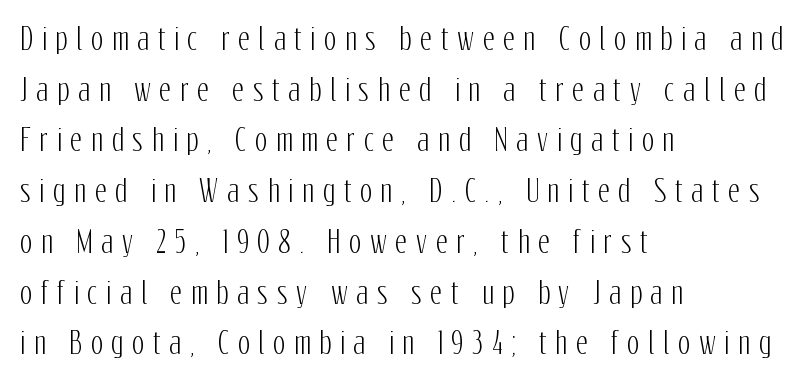
{"serif": "no", "italic": "no", "width": "condensed", "stroke_contrast": "low", "x_height": "medium", "monospaced": "no", "underline": "no", "align": "left", "line_spacing_ratio": 1.75, "letter_spacing": "wide", "letter_spacing_em": 0.3, "glyph_px": 29}
